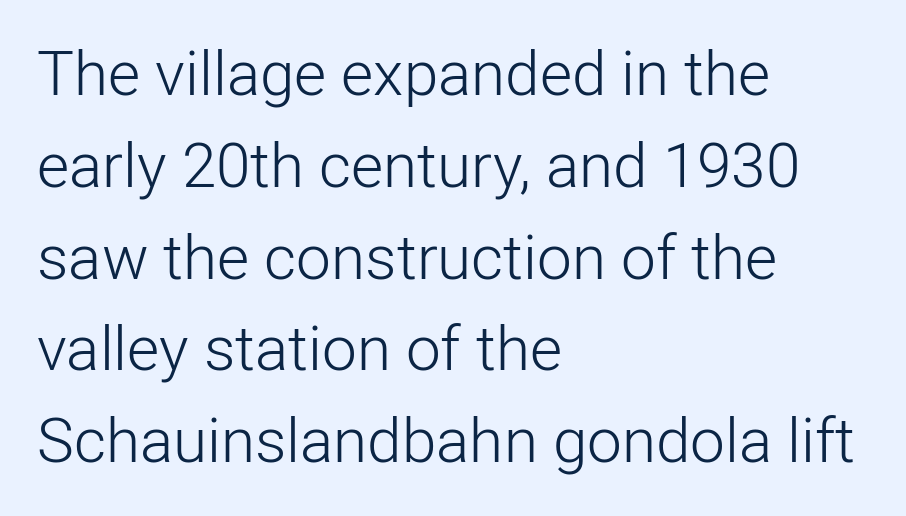
The letters advance in unequal steps, a hallmark of proportional type. This sample uses plain, unmodified letter spacing. Bare-footed words on every line. The text block is weighted toward the left margin, trailing off unevenly rightward. Nothing sits at the stroke ends, so this counts as sans-serif. This reads as an unemphasized weight, regular at the heaviest.
